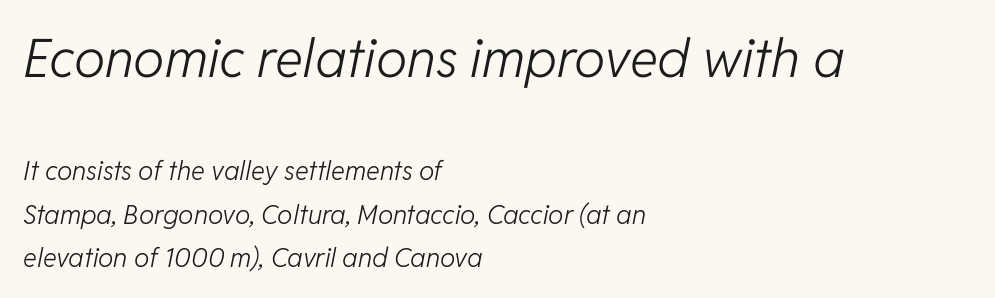
{"italic": "yes", "lean": "right", "slant_degrees": 11, "bold": "no", "weight": "light", "width": "normal", "stroke_contrast": "low", "x_height": "medium", "monospaced": "no", "underline": "no", "align": "left", "line_spacing": "normal", "line_spacing_ratio": 1.66, "letter_spacing": "normal", "letter_spacing_em": 0.0, "larger_block": "first", "size_ratio": 2.04, "glyph_px": 53}
